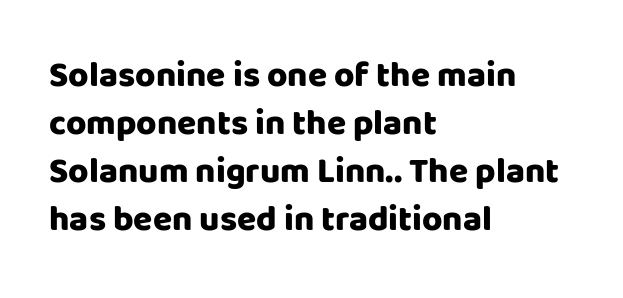
The image shows 35 px heavy sans-serif type, upright; set left-aligned, normal line spacing (1.37x), normal letter spacing, not underlined; low stroke contrast and a large x-height.
